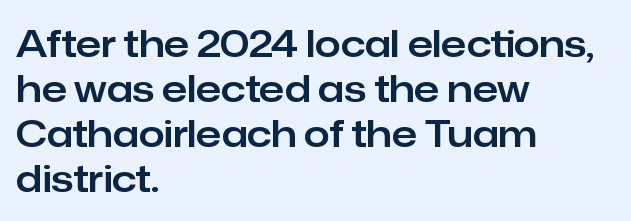
Q: Is the text italic (slanted)? A: No, it is upright.
Q: Is the typeface a serif or a sans-serif typeface? A: Sans-serif.
Q: Is the text underlined? A: No.
Q: How is the paragraph aligned? A: Left-aligned.
Q: Is the spacing between letters normal or unusually wide? A: Normal.
Q: Width (condensed, normal, or wide)? A: Normal.
Q: Stroke contrast? A: Low.
Q: x-height? A: Medium.
Q: Monospaced? A: No.
